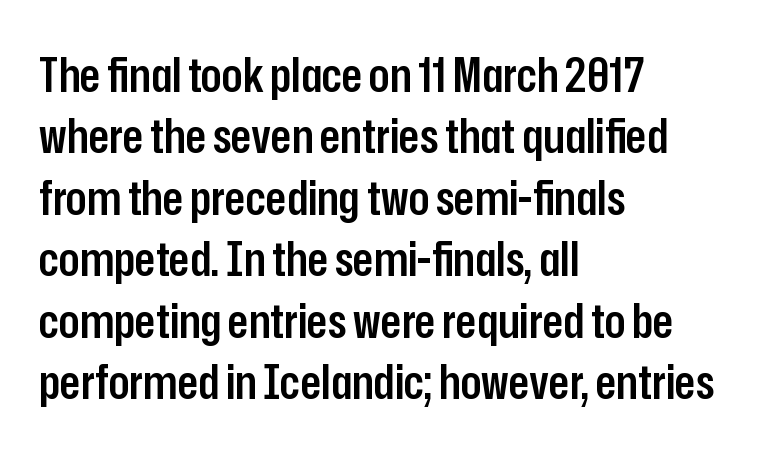
The string is rendered with underlining switched off. On the weight axis this lands at semibold, roughly 600. Rendered with straight, roman letterforms. How are the letters spaced? Ordinarily, with no added tracking. The passage shown is typed in a proportional face where columns would drift.
